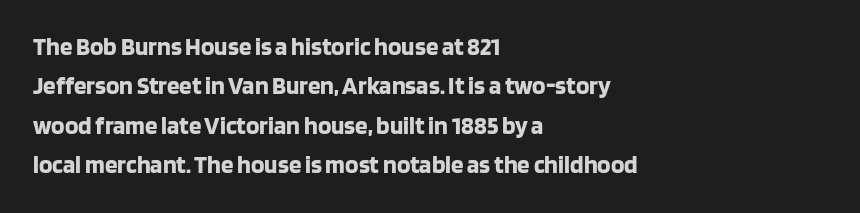
Evenly set lines give the paragraph a standard silhouette. Glance below the letters and you will spot only blank space. Typeset ragged right — the left edge is the straight one. This sample uses plain, unmodified letter spacing. Style check: upright. I'd describe the lettering as bold — thick and assertive.
